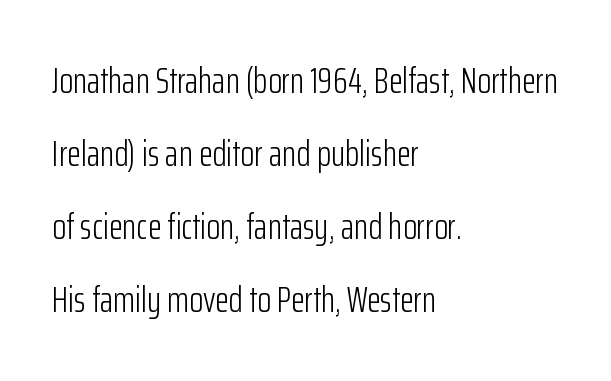
Q: Is the text bold? A: No.
Q: Is the text italic (slanted)? A: No, it is upright.
Q: Is the typeface a serif or a sans-serif typeface? A: Sans-serif.
Q: Is the text underlined? A: No.
Q: How is the paragraph aligned? A: Left-aligned.
Q: Is the spacing between letters normal or unusually wide? A: Normal.
Q: Is the spacing between lines tight, normal or loose? A: Loose.
Q: Width (condensed, normal, or wide)? A: Condensed.
Q: Stroke contrast? A: Low.
Q: x-height? A: Medium.
Q: Monospaced? A: No.
